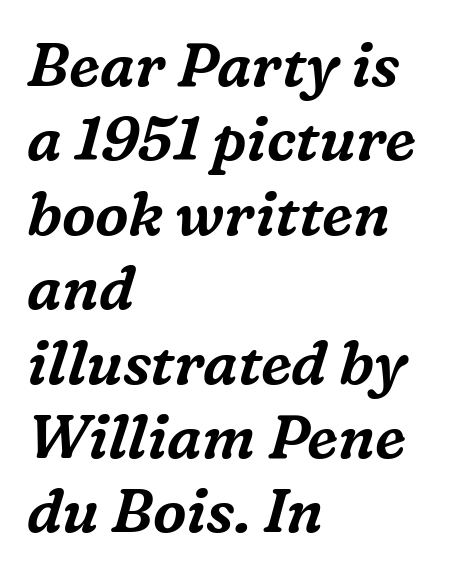
{"serif": "yes", "italic": "yes", "lean": "right", "slant_degrees": 16, "width": "normal", "stroke_contrast": "medium", "x_height": "medium", "monospaced": "no", "underline": "no", "align": "left", "line_spacing_ratio": 1.24, "letter_spacing": "normal", "letter_spacing_em": 0.0, "glyph_px": 60}
